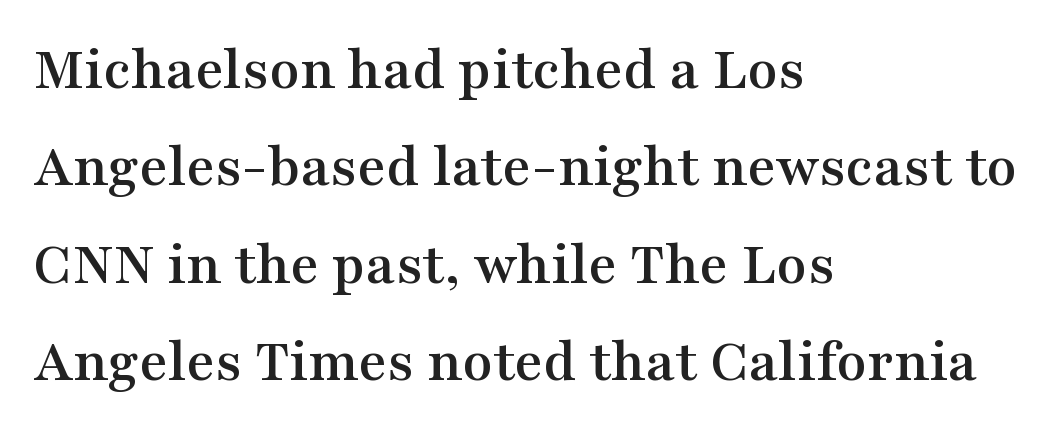
Letterform terminals end in serifs throughout the passage. Between one letter and the next there's only the usual sliver of space. Glance below the letters and you will spot only blank space. Leading matches the norm, producing a regular column. Note the varied advance widths — an 'i' is clearly narrower than an 'm'.
